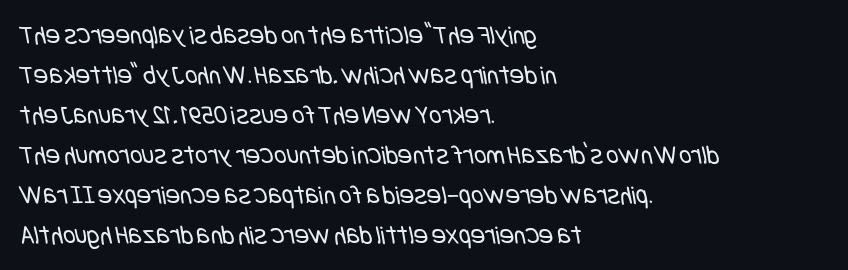
{"bold": "no", "underline": "no", "align": "left", "line_spacing": "normal", "line_spacing_ratio": 1.48, "letter_spacing": "normal", "letter_spacing_em": 0.0, "glyph_px": 27}
